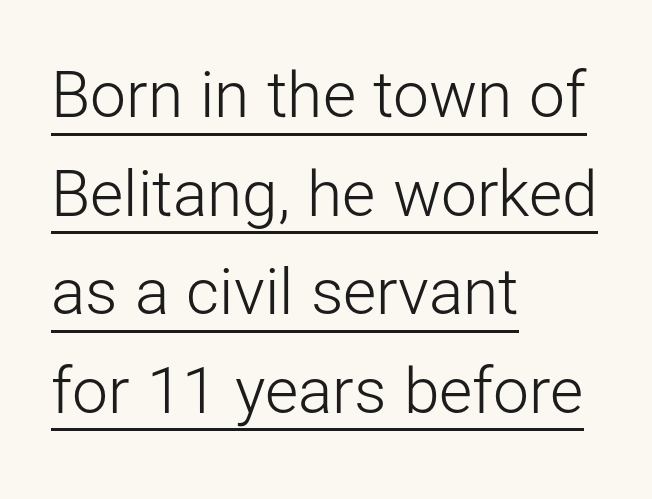
{"serif": "no", "italic": "no", "bold": "no", "weight": "light", "width": "normal", "stroke_contrast": "low", "x_height": "medium", "monospaced": "no", "underline": "yes", "align": "left", "line_spacing": "normal", "line_spacing_ratio": 1.54, "letter_spacing": "normal", "letter_spacing_em": 0.0, "glyph_px": 64}
